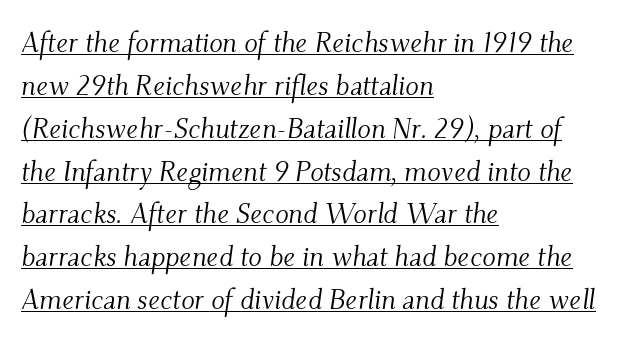
Q: Is the text bold? A: No.
Q: Is the text italic (slanted)? A: Yes, it leans right by about 9 degrees.
Q: Is the typeface a serif or a sans-serif typeface? A: Serif.
Q: Is the text underlined? A: Yes.
Q: How is the paragraph aligned? A: Left-aligned.
Q: Is the spacing between letters normal or unusually wide? A: Normal.
Q: Is the spacing between lines tight, normal or loose? A: Normal.
Q: Width (condensed, normal, or wide)? A: Normal.
Q: Stroke contrast? A: Medium.
Q: x-height? A: Small.
Q: Monospaced? A: No.
